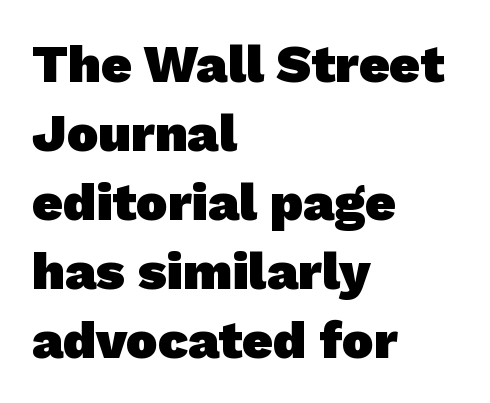
The image shows 53 px heavy sans-serif type; set left-aligned, normal line spacing (1.3x), normal letter spacing, not underlined; low stroke contrast and a medium x-height.
